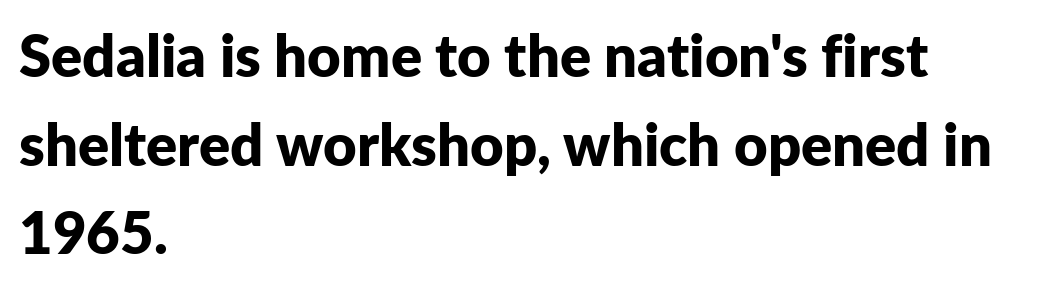
The space beneath each line is pristine and unruled. Characters remain perfectly vertical along every line. Leading: standard. Character widths vary here, with narrow letters taking less room than wide ones. Typographic density is high because the face is bold. Font category for this specimen: sans-serif.
